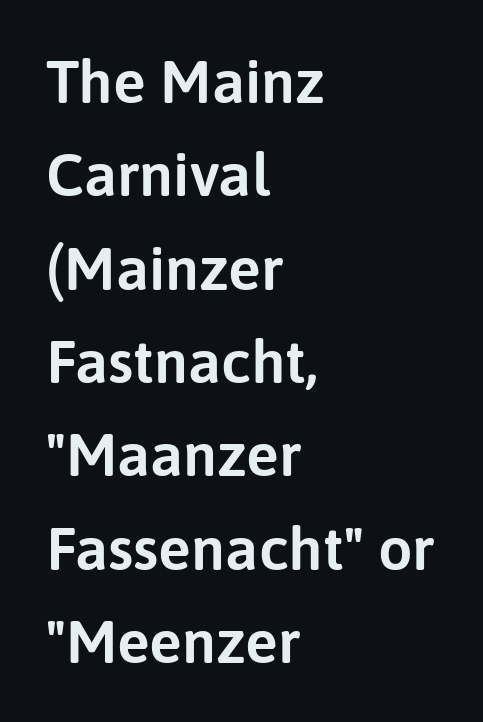
Q: Is the text italic (slanted)? A: No, it is upright.
Q: Is the typeface a serif or a sans-serif typeface? A: Sans-serif.
Q: Is the text underlined? A: No.
Q: How is the paragraph aligned? A: Left-aligned.
Q: Is the spacing between letters normal or unusually wide? A: Normal.
Q: Is the spacing between lines tight, normal or loose? A: Normal.
Q: Width (condensed, normal, or wide)? A: Normal.
Q: Stroke contrast? A: Low.
Q: x-height? A: Medium.
Q: Monospaced? A: No.
